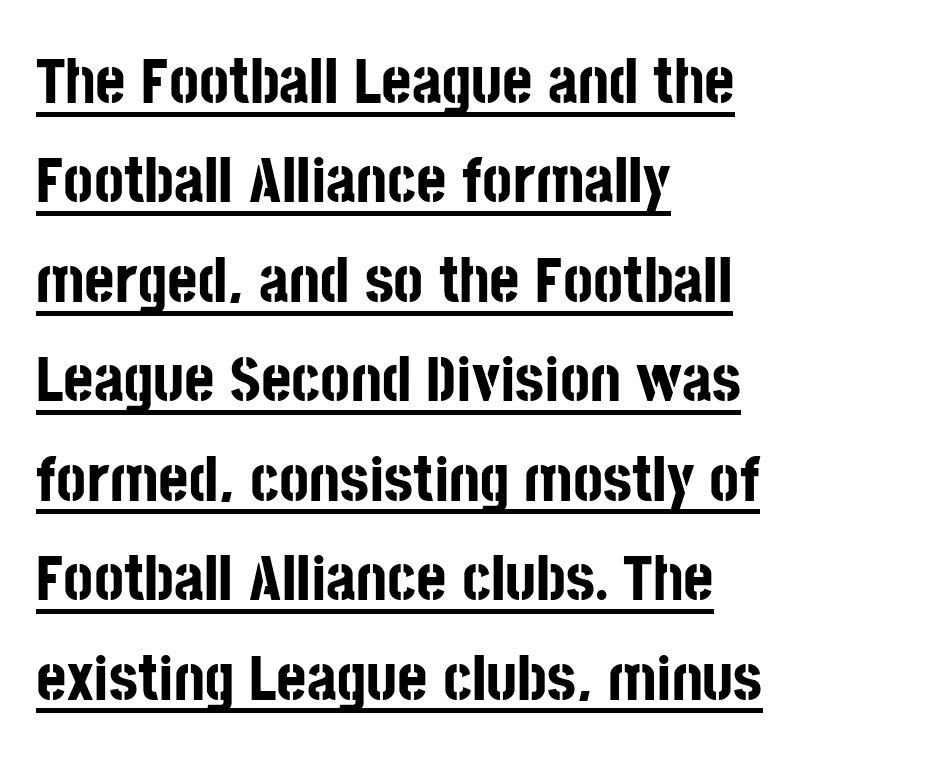
Between one letter and the next there's only the usual sliver of space. Varying glyph widths throughout — classic text-font behaviour. A dark, heavy texture on the line: the type is bold. Every word sits above its own underline. A typesetter would call this leading conventional body-copy spacing.
